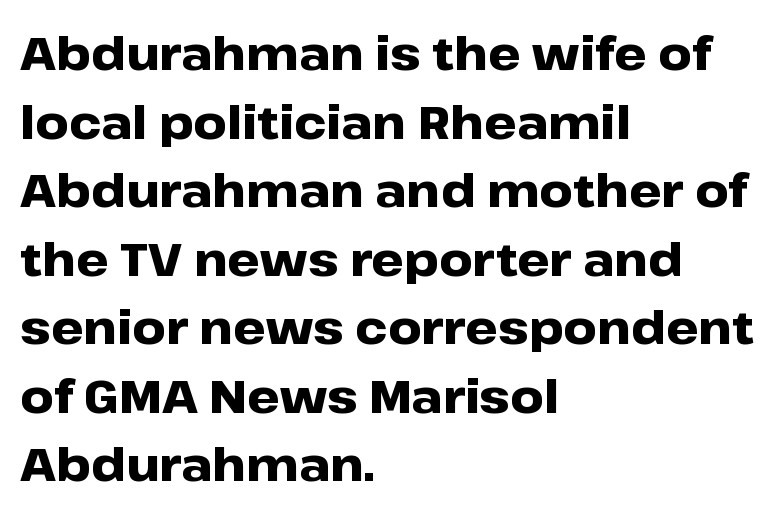
Q: Is the text bold? A: Yes.
Q: Is the text italic (slanted)? A: No, it is upright.
Q: Is the typeface a serif or a sans-serif typeface? A: Sans-serif.
Q: Is the text underlined? A: No.
Q: How is the paragraph aligned? A: Left-aligned.
Q: Is the spacing between letters normal or unusually wide? A: Normal.
Q: Is the spacing between lines tight, normal or loose? A: Normal.
Q: Width (condensed, normal, or wide)? A: Wide.
Q: Stroke contrast? A: Low.
Q: x-height? A: Medium.
Q: Monospaced? A: No.
